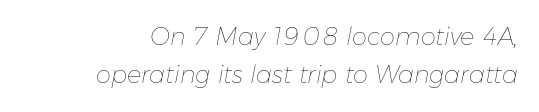
Q: Is the text bold? A: No.
Q: Is the text italic (slanted)? A: Yes, it leans right by about 11 degrees.
Q: Is the text underlined? A: No.
Q: How is the paragraph aligned? A: Right-aligned.
Q: Is the spacing between letters normal or unusually wide? A: Normal.
Q: Is the spacing between lines tight, normal or loose? A: Normal.
